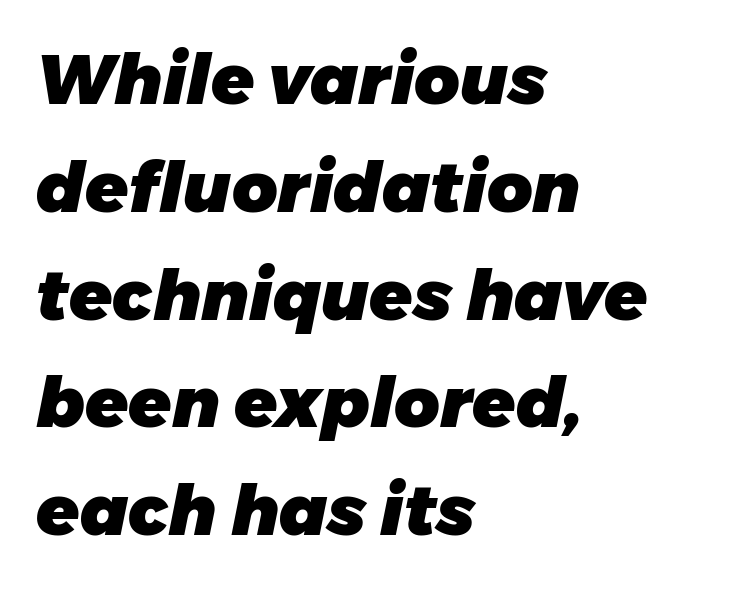
A typesetter would mark this as italic. Inter-character spacing is left at the font's built-in metrics. Bare-footed words on every line. Compared with a centered layout, this one pins lines to the left instead.
